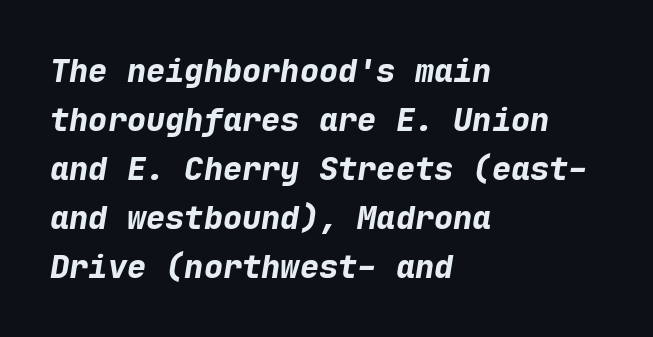
{"italic": "yes", "lean": "right", "slant_degrees": 9, "bold": "yes", "weight": "bold", "width": "normal", "stroke_contrast": "low", "x_height": "medium", "monospaced": "yes", "underline": "no", "align": "left", "line_spacing": "normal", "line_spacing_ratio": 1.53, "letter_spacing": "normal", "letter_spacing_em": 0.0, "glyph_px": 32}
